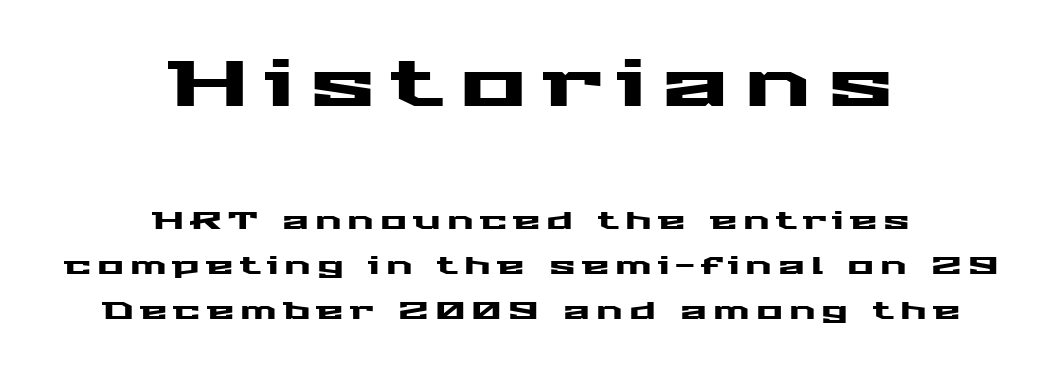
The image shows 63 px wide sans-serif type, upright; set centered, line spacing 1.79x, unusually wide letter spacing (+0.24 em), not underlined; the first (top) block is 2.52x larger; medium stroke contrast and a medium x-height.
